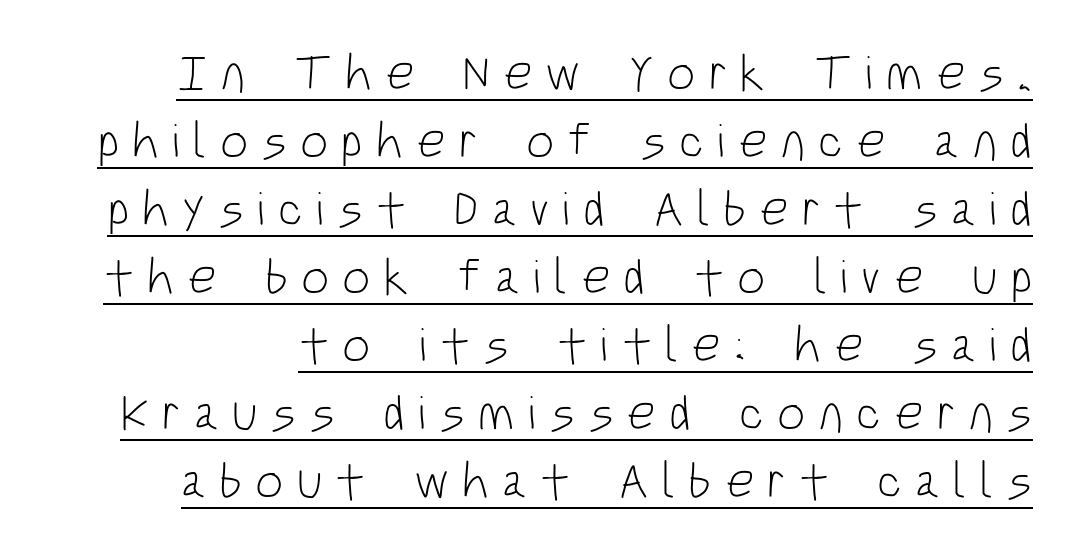
Q: Is the text bold? A: No.
Q: Is the text italic (slanted)? A: No, it is upright.
Q: Is the typeface a serif or a sans-serif typeface? A: Sans-serif.
Q: Is the text underlined? A: Yes.
Q: Is the spacing between letters normal or unusually wide? A: Unusually wide.
Q: Is the spacing between lines tight, normal or loose? A: Normal.
Q: Width (condensed, normal, or wide)? A: Condensed.
Q: Stroke contrast? A: Low.
Q: x-height? A: Large.
Q: Monospaced? A: No.
